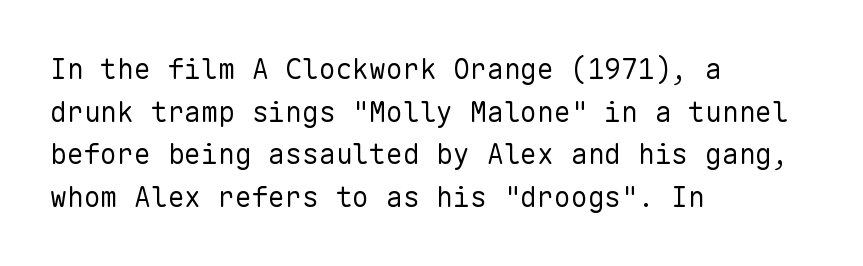
The image shows 28 px regular-weight sans-serif type, upright, monospaced; set left-aligned, normal line spacing (1.52x), normal letter spacing, not underlined; low stroke contrast and a medium x-height.
